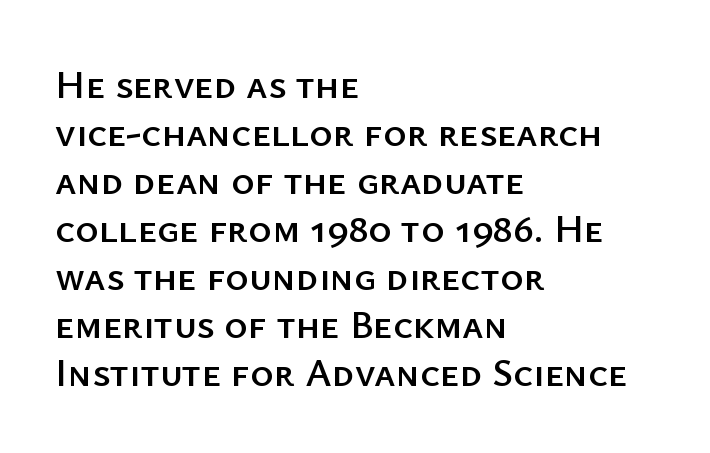
The image shows 40 px sans-serif type, upright; set left-aligned, line spacing 1.2x, normal letter spacing, not underlined; low stroke contrast and a medium x-height.
